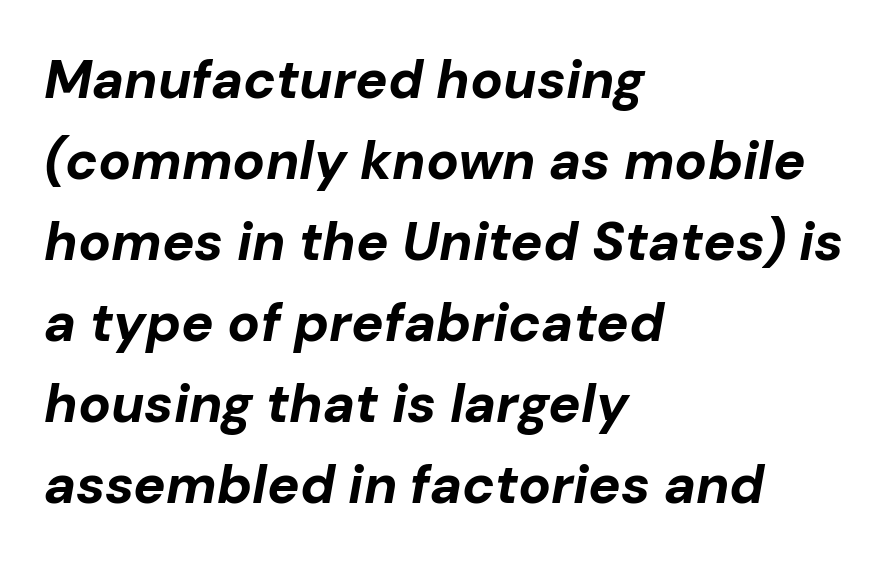
Q: Is the text bold? A: Yes.
Q: Is the text italic (slanted)? A: Yes, it leans right by about 10 degrees.
Q: Is the text underlined? A: No.
Q: How is the paragraph aligned? A: Left-aligned.
Q: Is the spacing between letters normal or unusually wide? A: Normal.
Q: Is the spacing between lines tight, normal or loose? A: Normal.
Q: Width (condensed, normal, or wide)? A: Normal.
Q: Stroke contrast? A: Low.
Q: x-height? A: Medium.
Q: Monospaced? A: No.
